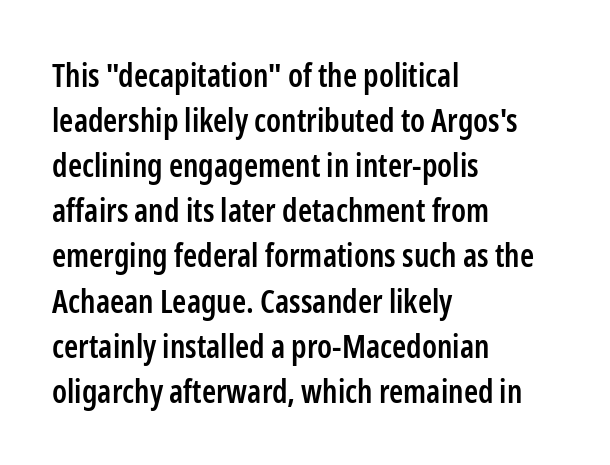
The image shows 32 px semibold, condensed sans-serif type, upright; set left-aligned, normal line spacing (1.41x), normal letter spacing, not underlined; low stroke contrast and a medium x-height.
